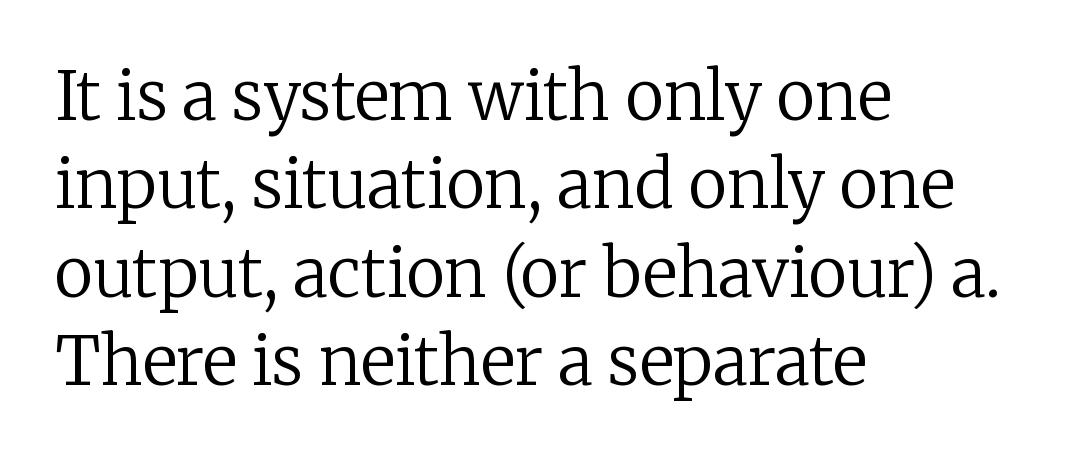
Q: Is the text bold? A: No.
Q: Is the text italic (slanted)? A: No, it is upright.
Q: Is the typeface a serif or a sans-serif typeface? A: Serif.
Q: Is the text underlined? A: No.
Q: How is the paragraph aligned? A: Left-aligned.
Q: Is the spacing between letters normal or unusually wide? A: Normal.
Q: Is the spacing between lines tight, normal or loose? A: Normal.
Q: Width (condensed, normal, or wide)? A: Normal.
Q: Stroke contrast? A: Low.
Q: x-height? A: Medium.
Q: Monospaced? A: No.
